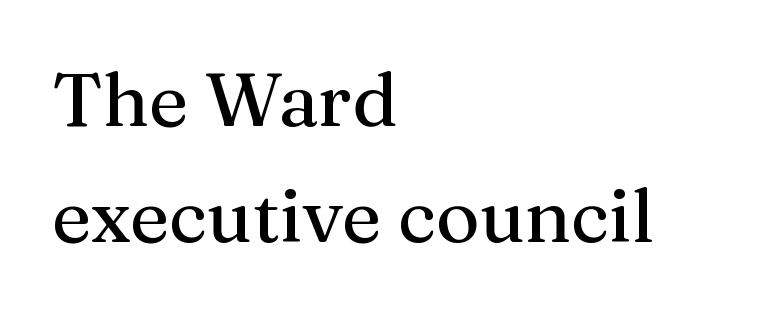
Q: Is the text italic (slanted)? A: No, it is upright.
Q: Is the typeface a serif or a sans-serif typeface? A: Serif.
Q: Is the text underlined? A: No.
Q: How is the paragraph aligned? A: Left-aligned.
Q: Is the spacing between letters normal or unusually wide? A: Normal.
Q: Is the spacing between lines tight, normal or loose? A: Normal.
Q: Width (condensed, normal, or wide)? A: Normal.
Q: Stroke contrast? A: Medium.
Q: x-height? A: Medium.
Q: Monospaced? A: No.
